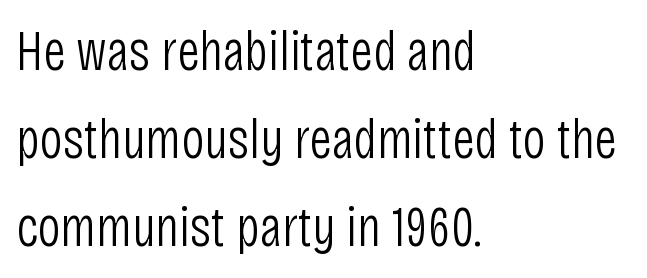
The font is comparable to plain body text, perhaps lighter. Compared with typical paragraphs, the rows here are spaced about the same. Here the designer chose a conventional face with non-uniform glyph widths. The face used here is rendered with its standard letterfit.
